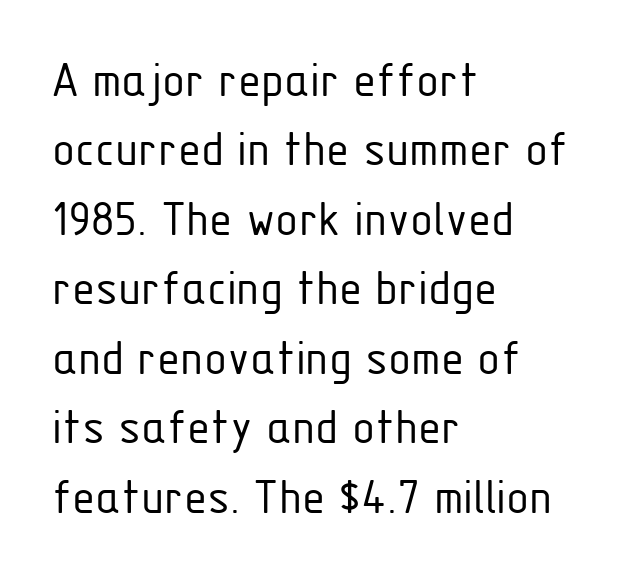
{"serif": "no", "italic": "no", "bold": "no", "weight": "light", "width": "condensed", "stroke_contrast": "low", "x_height": "medium", "monospaced": "no", "underline": "no", "align": "left", "line_spacing": "normal", "line_spacing_ratio": 1.31, "letter_spacing": "normal", "letter_spacing_em": 0.0, "glyph_px": 53}
